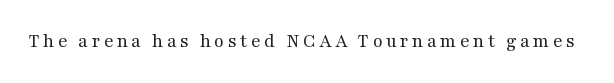
The image shows 20 px text type, upright; set not underlined.
